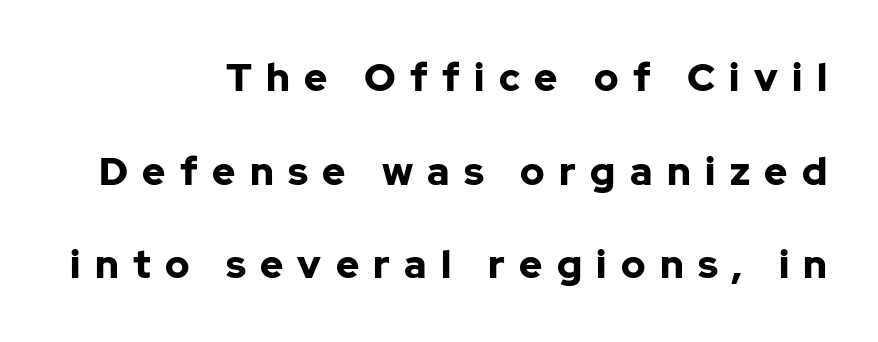
{"serif": "no", "italic": "no", "bold": "yes", "weight": "bold", "width": "normal", "stroke_contrast": "low", "x_height": "medium", "monospaced": "no", "underline": "no", "align": "right", "line_spacing": "loose", "line_spacing_ratio": 2.4, "letter_spacing": "wide", "letter_spacing_em": 0.37, "glyph_px": 39}
